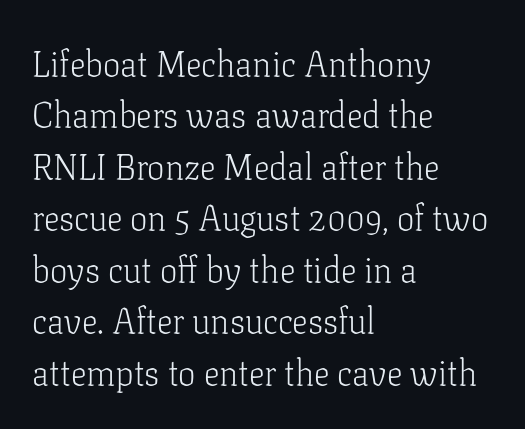
{"serif": "yes", "italic": "no", "bold": "no", "weight": "light", "width": "normal", "stroke_contrast": "low", "x_height": "medium", "monospaced": "no", "underline": "no", "align": "left", "line_spacing": "normal", "line_spacing_ratio": 1.47, "letter_spacing": "normal", "letter_spacing_em": 0.0, "glyph_px": 35}
